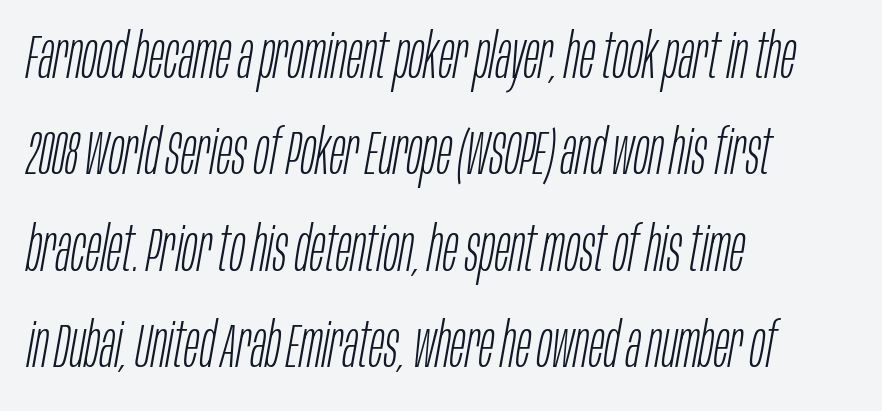
The image shows 63 px light, condensed type, italic (leaning right); set left-aligned, normal line spacing (1.53x), normal letter spacing, not underlined; low stroke contrast and a large x-height.
